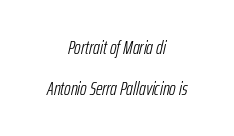
Q: Is the text bold? A: No.
Q: Is the text italic (slanted)? A: Yes, it leans right by about 12 degrees.
Q: Is the text underlined? A: No.
Q: How is the paragraph aligned? A: Centered.
Q: Is the spacing between letters normal or unusually wide? A: Normal.
Q: Is the spacing between lines tight, normal or loose? A: Loose.
